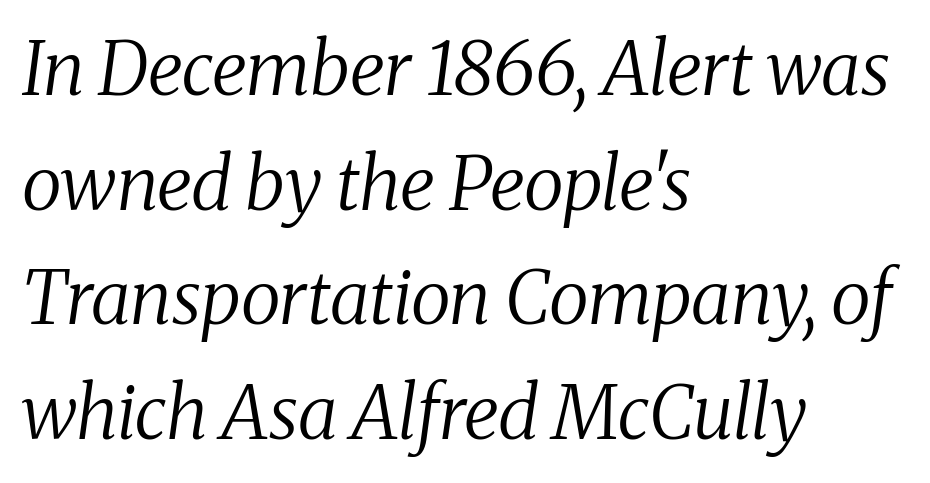
Q: Is the text bold? A: No.
Q: Is the text italic (slanted)? A: Yes, it leans right by about 8 degrees.
Q: Is the typeface a serif or a sans-serif typeface? A: Serif.
Q: Is the text underlined? A: No.
Q: How is the paragraph aligned? A: Left-aligned.
Q: Is the spacing between letters normal or unusually wide? A: Normal.
Q: Is the spacing between lines tight, normal or loose? A: Normal.
Q: Width (condensed, normal, or wide)? A: Normal.
Q: Stroke contrast? A: Medium.
Q: x-height? A: Medium.
Q: Monospaced? A: No.
